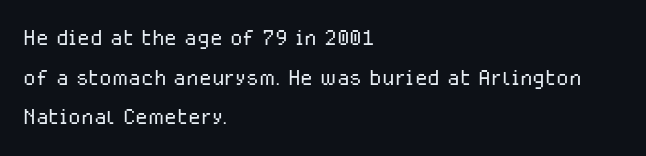
{"serif": "no", "italic": "no", "bold": "no", "weight": "light", "width": "normal", "stroke_contrast": "low", "x_height": "medium", "monospaced": "no", "underline": "no", "align": "left", "line_spacing": "normal", "line_spacing_ratio": 1.37, "letter_spacing": "normal", "letter_spacing_em": 0.0, "glyph_px": 29}
